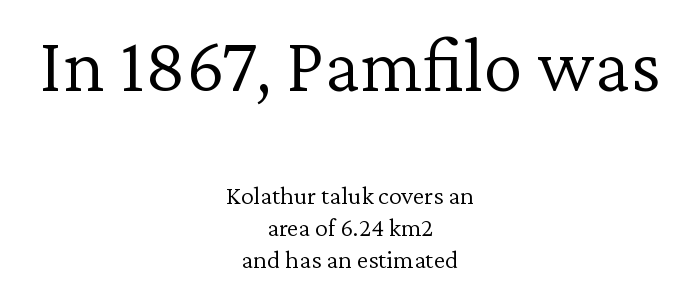
The image shows 79 px light serif type, upright; set centered, line spacing 1.23x, normal letter spacing, not underlined; the first (top) block is 3.04x larger; low stroke contrast and a medium x-height.
